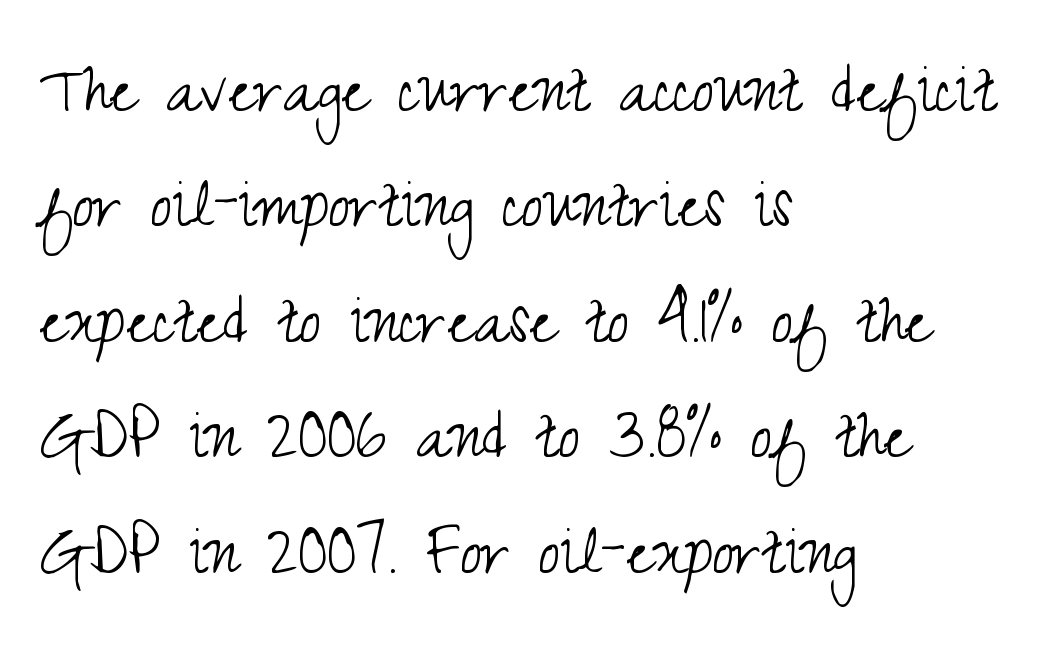
Q: Is the text bold? A: No.
Q: Is the text italic (slanted)? A: No, it is upright.
Q: Is the typeface a serif or a sans-serif typeface? A: Sans-serif.
Q: Is the text underlined? A: No.
Q: How is the paragraph aligned? A: Left-aligned.
Q: Is the spacing between letters normal or unusually wide? A: Normal.
Q: Is the spacing between lines tight, normal or loose? A: Normal.
Q: Width (condensed, normal, or wide)? A: Condensed.
Q: Stroke contrast? A: Medium.
Q: x-height? A: Small.
Q: Monospaced? A: No.
